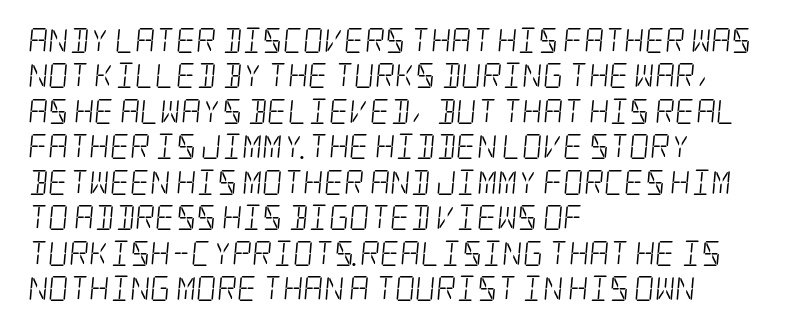
These lines keep a tight, regular rhythm from letter to letter. Whoever set this chose a conventional vertical rhythm. Clear beneath every line of the passage. Ink coverage per letter is moderate at most.
